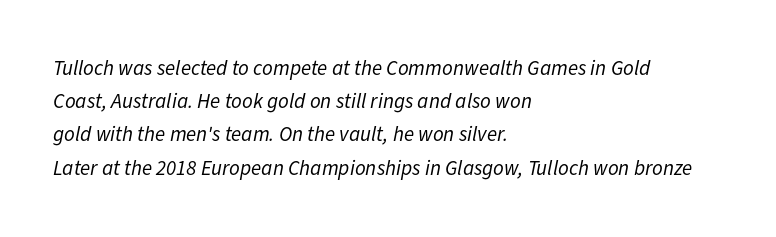
{"italic": "yes", "lean": "right", "slant_degrees": 11, "bold": "no", "underline": "no", "align": "left", "line_spacing": "normal", "line_spacing_ratio": 1.58, "letter_spacing": "normal", "letter_spacing_em": 0.0, "glyph_px": 21}
